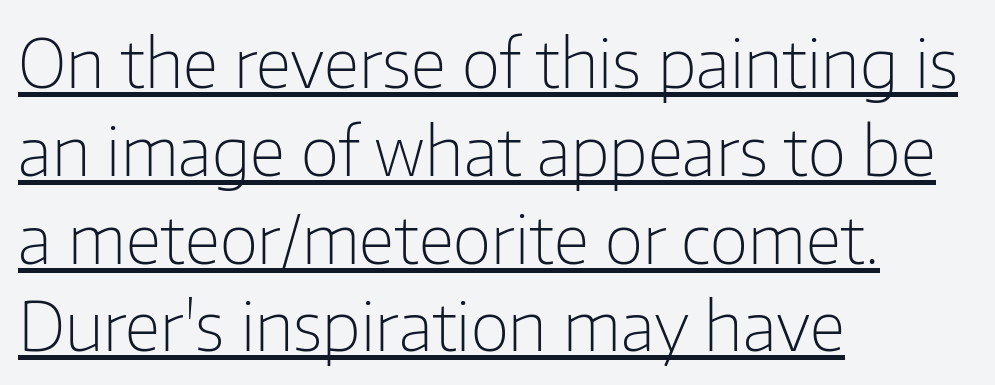
The image shows 67 px light sans-serif type, upright; set left-aligned, normal line spacing (1.31x), normal letter spacing, underlined; low stroke contrast and a medium x-height.
